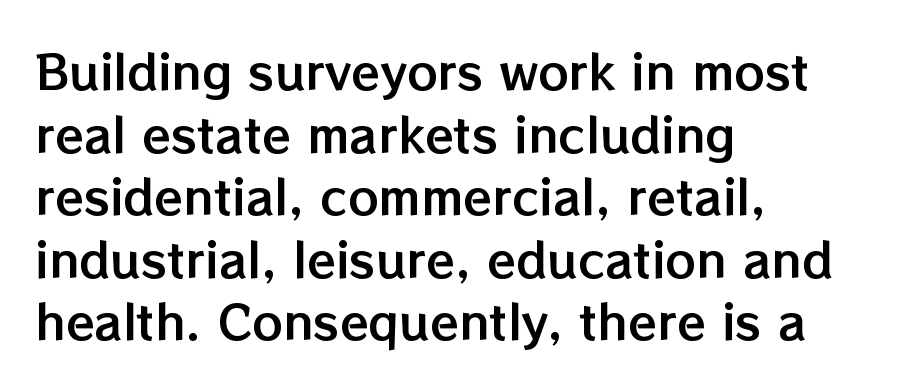
Is this a fixed-width face? No — the glyphs have proportional, varying widths. Bare-footed words on every line. Line beginnings align vertically; line endings do not. Is the letter spacing exaggerated? No — it looks like the ordinary default. Posture: straight, roman, zero tilt. Vertically, the passage feels balanced, rows spaced as you'd expect.
